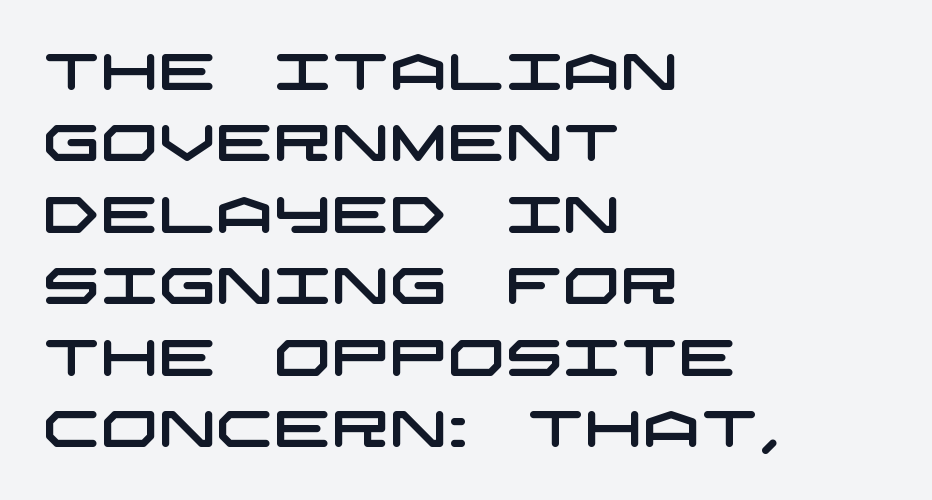
The image shows 51 px wide sans-serif type; set left-aligned, normal line spacing (1.4x), normal letter spacing, not underlined; low stroke contrast and a large x-height.
